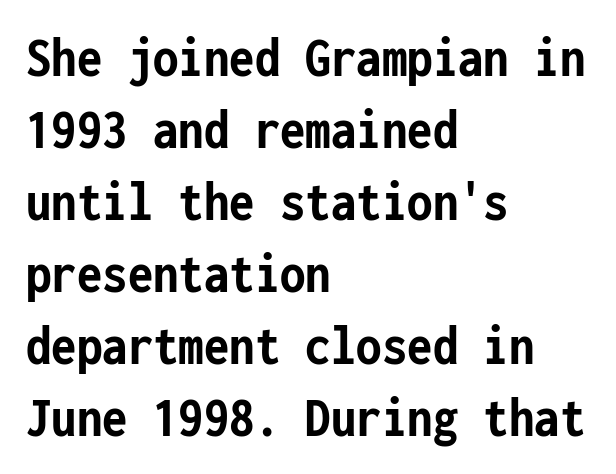
The image shows 58 px semibold, condensed sans-serif type, upright, monospaced; set left-aligned, line spacing 1.24x, normal letter spacing, not underlined; low stroke contrast and a medium x-height.
